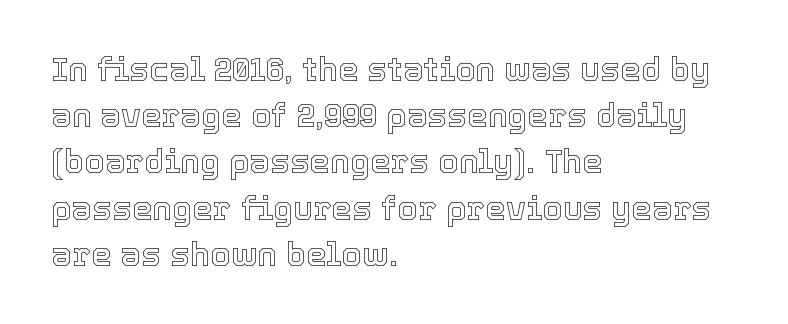
These lines were composed using upright roman letters. The lines in this sample share a left origin and differ only in where they stop. The passage shown is typed in a proportional face where columns would drift. Descenders are the only things crossing below the line. You could call the tracking neutral — neither tight nor loose. Quick note: interline space is typical.
